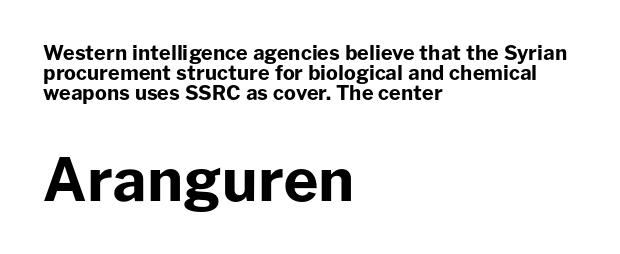
Q: Is the text bold? A: Yes.
Q: Is the text italic (slanted)? A: No, it is upright.
Q: Is the typeface a serif or a sans-serif typeface? A: Sans-serif.
Q: Is the text underlined? A: No.
Q: How is the paragraph aligned? A: Left-aligned.
Q: Is the spacing between letters normal or unusually wide? A: Normal.
Q: Is the spacing between lines tight, normal or loose? A: Tight.
Q: Which block of text is set in a larger size, the first (top) or the second (bottom)? A: The second (bottom) one.
Q: Width (condensed, normal, or wide)? A: Normal.
Q: Stroke contrast? A: Low.
Q: x-height? A: Medium.
Q: Monospaced? A: No.
